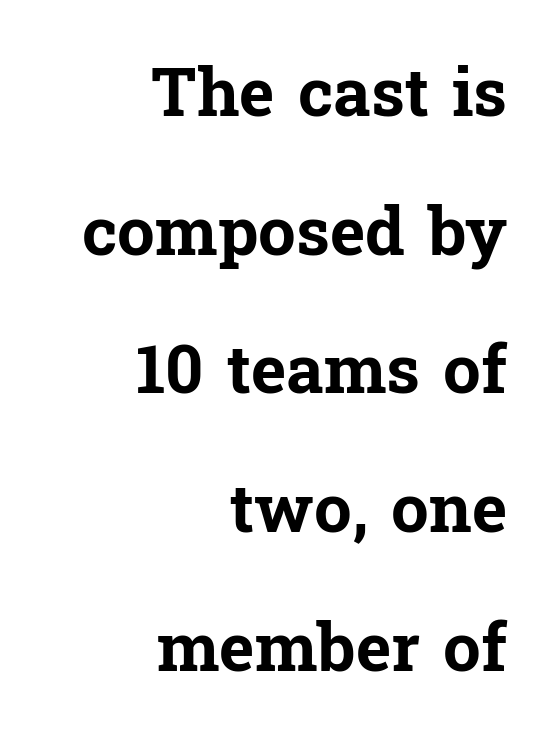
Q: Is the text bold? A: Yes.
Q: Is the text italic (slanted)? A: No, it is upright.
Q: Is the typeface a serif or a sans-serif typeface? A: Serif.
Q: Is the text underlined? A: No.
Q: How is the paragraph aligned? A: Right-aligned.
Q: Is the spacing between letters normal or unusually wide? A: Normal.
Q: Is the spacing between lines tight, normal or loose? A: Loose.
Q: Width (condensed, normal, or wide)? A: Normal.
Q: Stroke contrast? A: Low.
Q: x-height? A: Medium.
Q: Monospaced? A: No.
